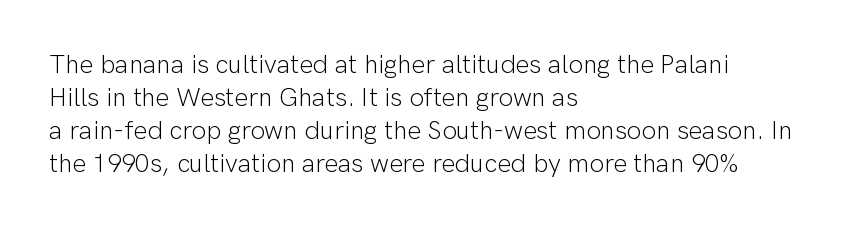
{"italic": "no", "bold": "no", "underline": "no", "align": "left", "line_spacing": "normal", "line_spacing_ratio": 1.27, "letter_spacing": "normal", "letter_spacing_em": 0.0, "glyph_px": 26}
